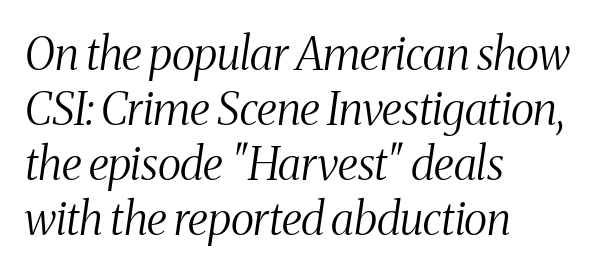
The image shows 45 px light, condensed serif type, italic (leaning right); set left-aligned, line spacing 1.22x, normal letter spacing, not underlined; medium stroke contrast and a medium x-height.
